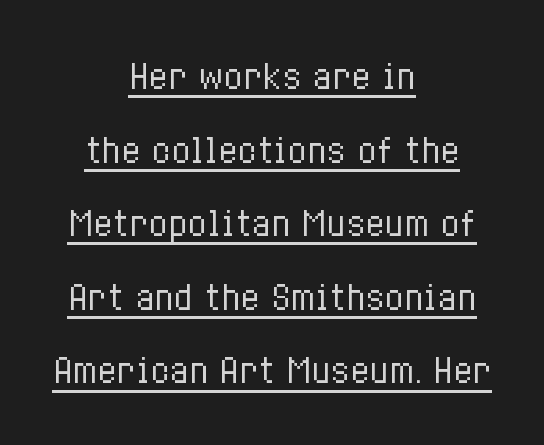
The lettering is marked with a stroke running underneath it. Letter spacing: default. The axis of the letterforms is exactly vertical. Vertical stems look standard width or narrower in stroke.
